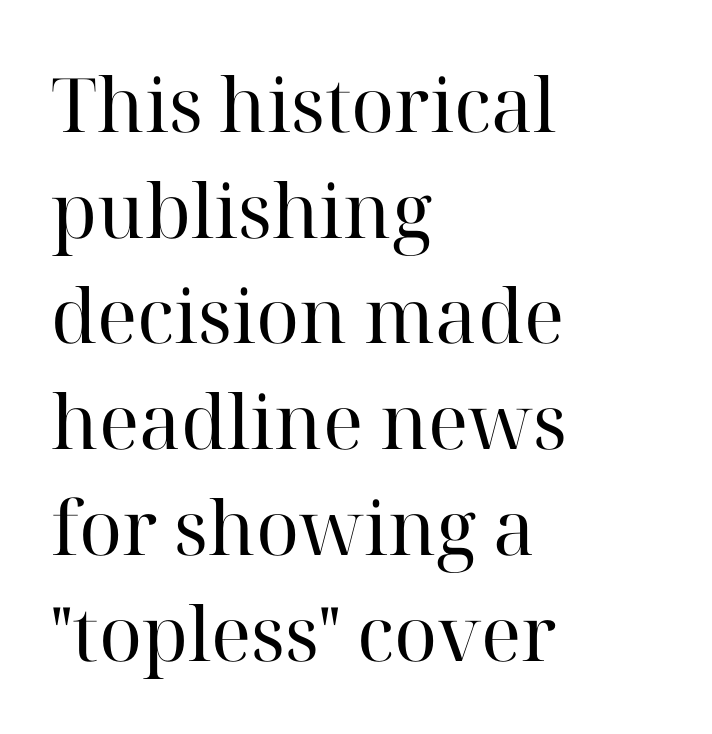
This sample has the flowing, uneven cadence of proportional lettering. A light-to-regular cut is what we see here. Stroke terminals: seriffed. When letters stand straight like this, we call the style roman or upright.
